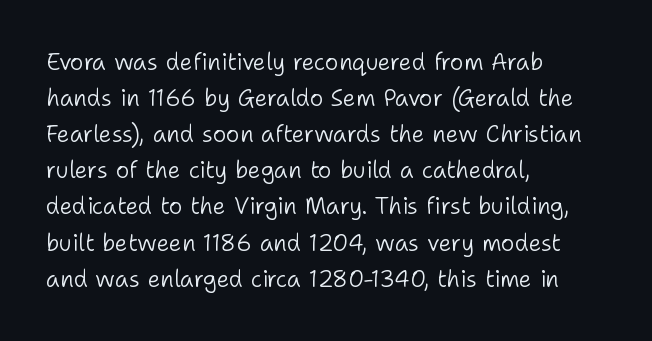
The image shows 23 px text type, upright; set left-aligned, normal line spacing (1.57x), normal letter spacing, not underlined.
